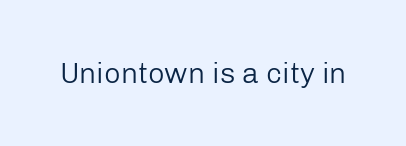
Does the lettering tilt? It doesn't — this is upright. Here the designer chose a conventional face with non-uniform glyph widths. Unmarked baselines from the first word to the last. Look at the tracking — it's just the regular setting, nothing added.
